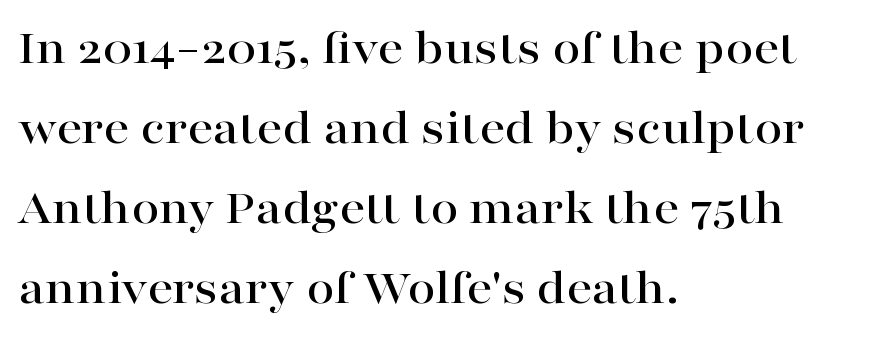
The image shows 50 px wide serif type, upright; set left-aligned, normal line spacing (1.6x), normal letter spacing, not underlined; high stroke contrast and a medium x-height.
